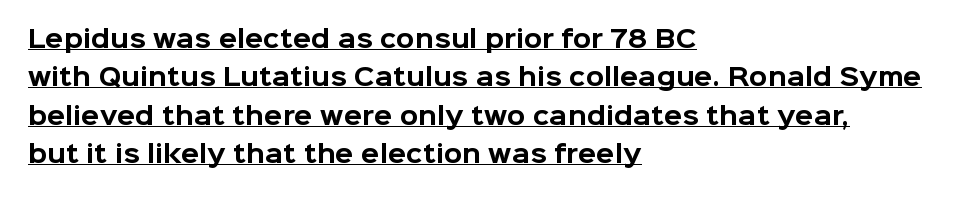
The image shows 24 px bold type, upright; set left-aligned, normal line spacing (1.6x), normal letter spacing, underlined.
